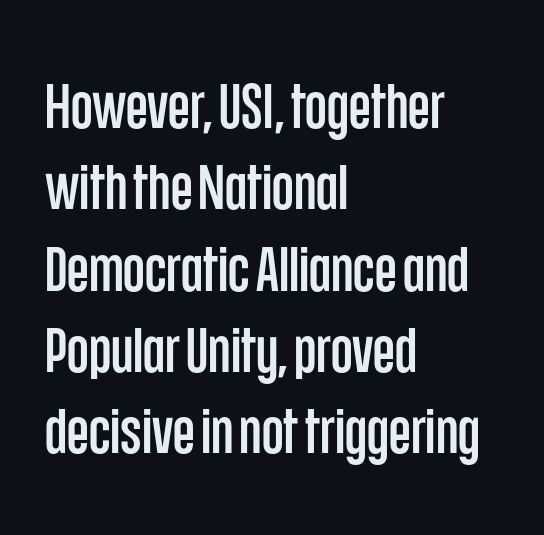
Q: Is the text italic (slanted)? A: No, it is upright.
Q: Is the typeface a serif or a sans-serif typeface? A: Sans-serif.
Q: Is the text underlined? A: No.
Q: How is the paragraph aligned? A: Left-aligned.
Q: Is the spacing between letters normal or unusually wide? A: Normal.
Q: Is the spacing between lines tight, normal or loose? A: Normal.
Q: Width (condensed, normal, or wide)? A: Condensed.
Q: Stroke contrast? A: Low.
Q: x-height? A: Large.
Q: Monospaced? A: No.
